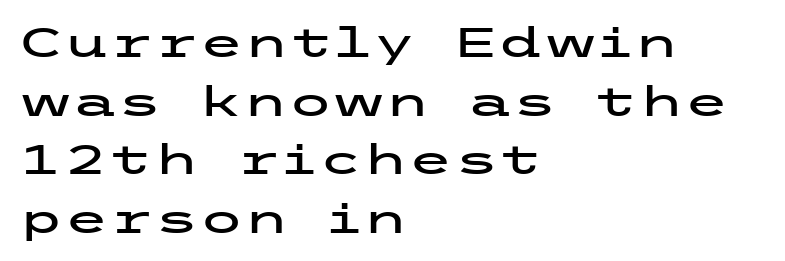
Baseline-to-baseline distance is the conventional proportion of letter height. Is the letter spacing exaggerated? No — it looks like the ordinary default. Leftover space on each line is placed entirely after the last word. The typography opts for an upright posture over an oblique one. The space directly below the letters is spotless.
